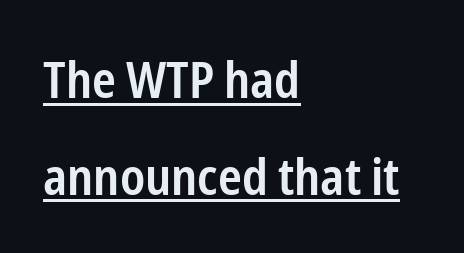
The image shows 51 px semibold, condensed sans-serif type, upright; set left-aligned, loose line spacing (1.9x), normal letter spacing, underlined; low stroke contrast and a medium x-height.
